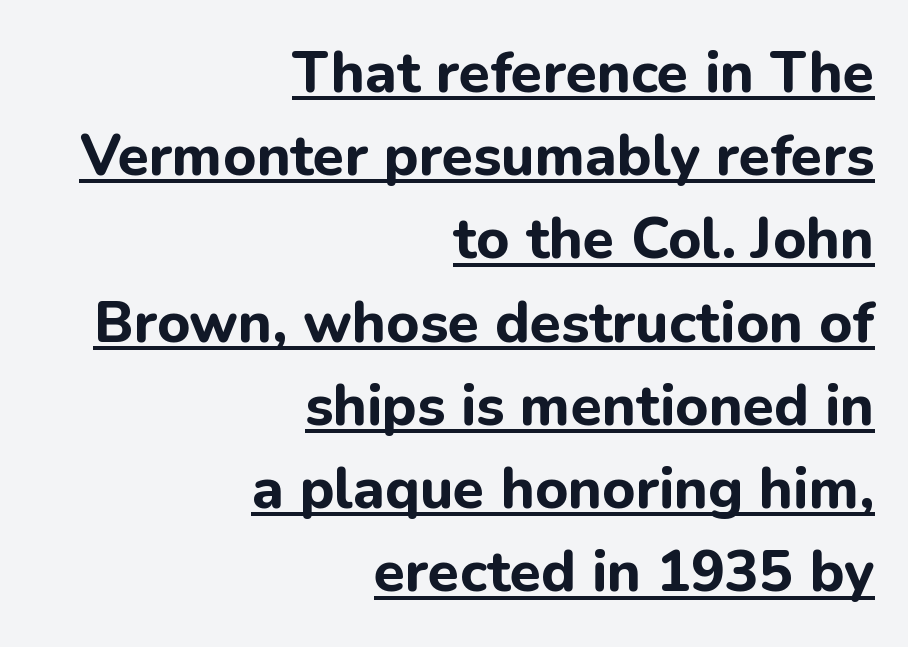
The image shows 57 px bold sans-serif type, upright; set right-aligned, normal line spacing (1.46x), normal letter spacing, underlined; low stroke contrast and a medium x-height.
